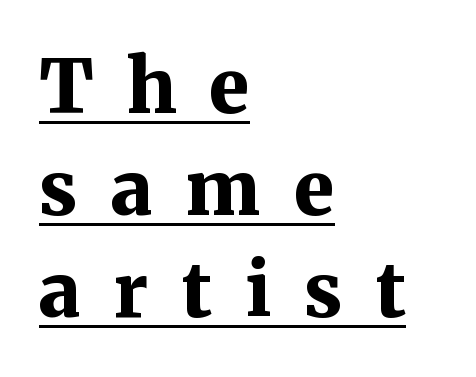
{"serif": "yes", "italic": "no", "bold": "yes", "weight": "bold", "width": "normal", "stroke_contrast": "medium", "x_height": "medium", "monospaced": "no", "underline": "yes", "align": "left", "line_spacing": "normal", "line_spacing_ratio": 1.36, "letter_spacing": "wide", "letter_spacing_em": 0.44, "glyph_px": 75}
